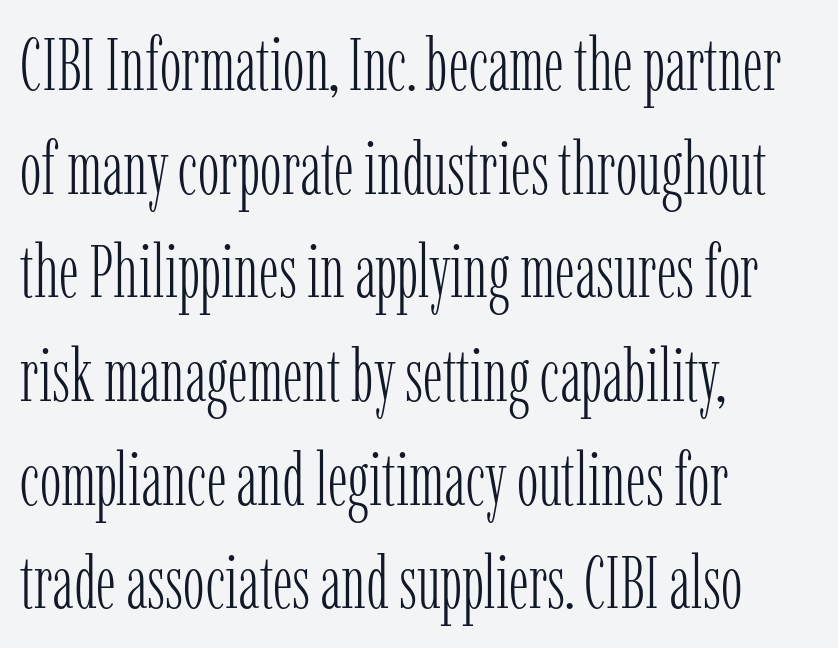
{"serif": "yes", "italic": "no", "bold": "no", "weight": "light", "width": "condensed", "stroke_contrast": "low", "x_height": "medium", "monospaced": "no", "underline": "no", "align": "left", "line_spacing": "normal", "line_spacing_ratio": 1.42, "letter_spacing": "normal", "letter_spacing_em": 0.0, "glyph_px": 73}
